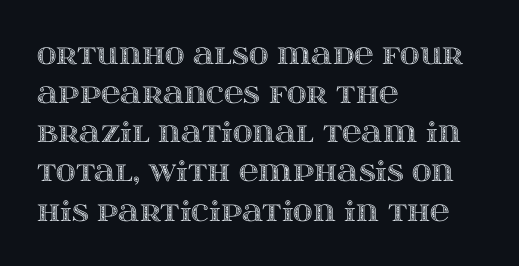
Q: Is the text italic (slanted)? A: No, it is upright.
Q: Is the text underlined? A: No.
Q: How is the paragraph aligned? A: Left-aligned.
Q: Is the spacing between letters normal or unusually wide? A: Normal.
Q: Is the spacing between lines tight, normal or loose? A: Normal.
